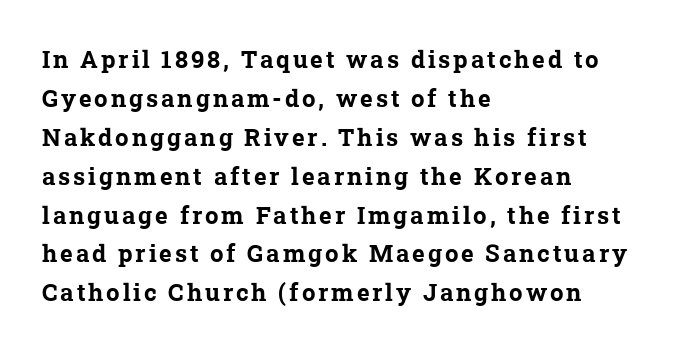
{"bold": "yes", "underline": "no", "align": "left", "line_spacing": "normal", "line_spacing_ratio": 1.62, "glyph_px": 24}
